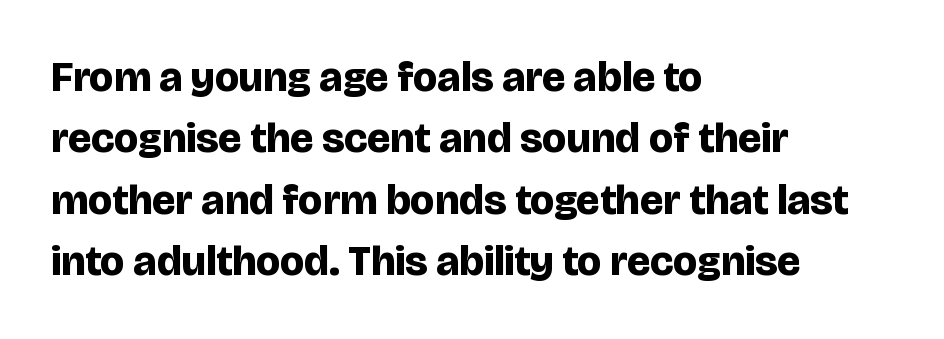
This sample keeps an unexceptional amount of space between lines. Tracking value appears to be zero — textbook default spacing. The space beneath each line is pristine and unruled. Italic: no, the glyphs are upright roman. Each line starts at the same left margin while the right side varies. Typographically, this falls in the sans-serif category.
